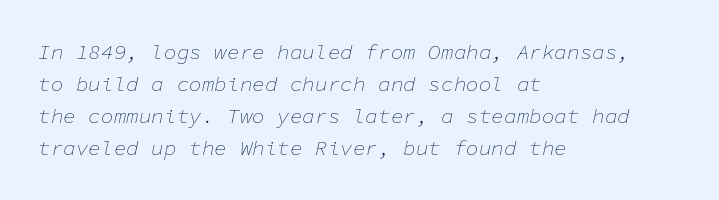
{"italic": "yes", "lean": "right", "slant_degrees": 11, "bold": "no", "underline": "no", "align": "left", "line_spacing": "normal", "line_spacing_ratio": 1.53, "letter_spacing": "normal", "letter_spacing_em": 0.0, "glyph_px": 21}
